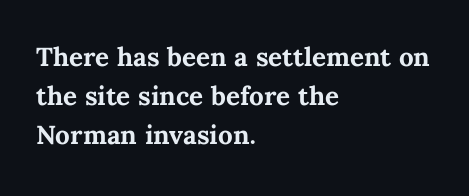
{"italic": "no", "bold": "yes", "underline": "no", "align": "left", "line_spacing": "normal", "line_spacing_ratio": 1.5, "letter_spacing": "normal", "letter_spacing_em": 0.0, "glyph_px": 26}
